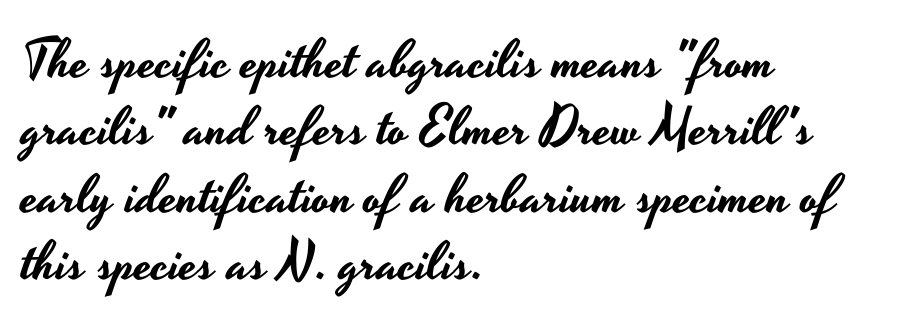
The image shows 54 px wide sans-serif type; set left-aligned, normal line spacing (1.25x), normal letter spacing, not underlined; low stroke contrast and a small x-height.
